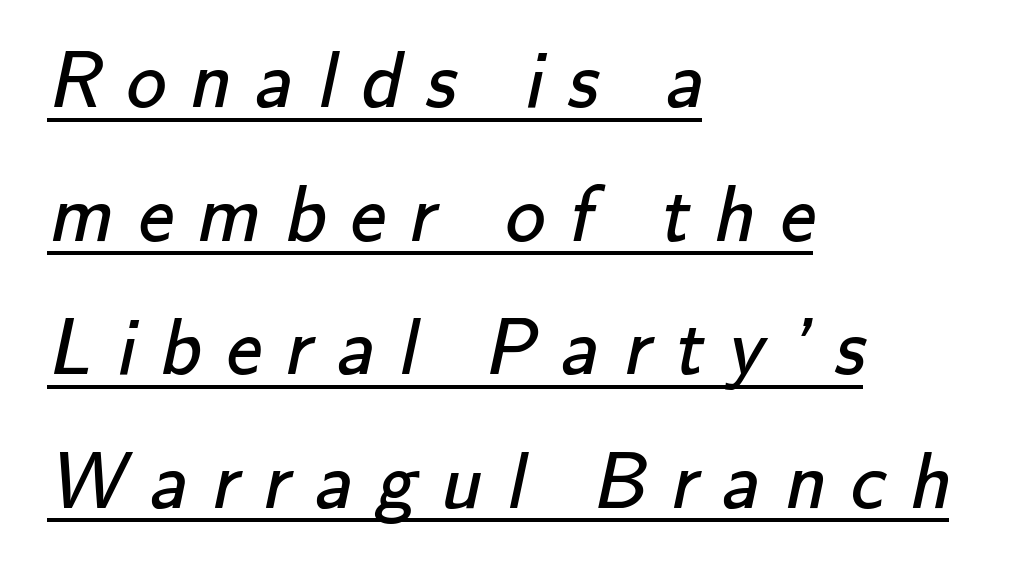
{"serif": "no", "bold": "no", "weight": "regular", "width": "normal", "stroke_contrast": "low", "x_height": "small", "monospaced": "no", "underline": "yes", "align": "left", "line_spacing": "normal", "line_spacing_ratio": 1.67, "letter_spacing": "wide", "letter_spacing_em": 0.3, "glyph_px": 80}
